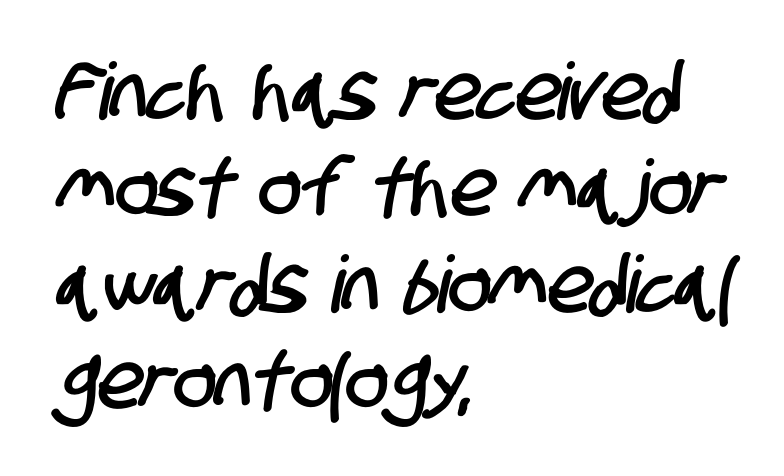
Q: Is the typeface a serif or a sans-serif typeface? A: Sans-serif.
Q: Is the text underlined? A: No.
Q: How is the paragraph aligned? A: Left-aligned.
Q: Is the spacing between letters normal or unusually wide? A: Normal.
Q: Width (condensed, normal, or wide)? A: Condensed.
Q: Stroke contrast? A: Low.
Q: x-height? A: Large.
Q: Monospaced? A: No.
